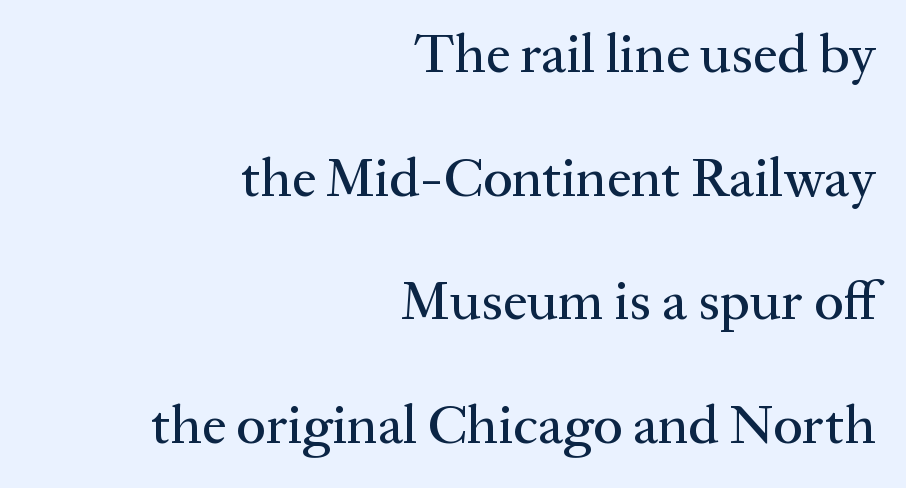
{"serif": "yes", "italic": "no", "width": "normal", "stroke_contrast": "medium", "x_height": "medium", "monospaced": "no", "underline": "no", "align": "right", "line_spacing": "loose", "line_spacing_ratio": 2.25, "letter_spacing": "normal", "letter_spacing_em": 0.0, "glyph_px": 55}
